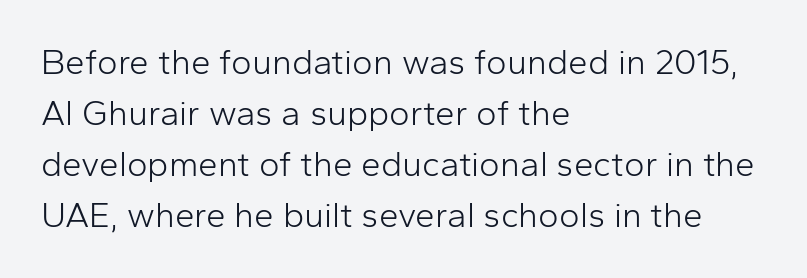
The image shows 35 px light sans-serif type, upright; set left-aligned, normal line spacing (1.46x), normal letter spacing, not underlined; low stroke contrast and a medium x-height.
